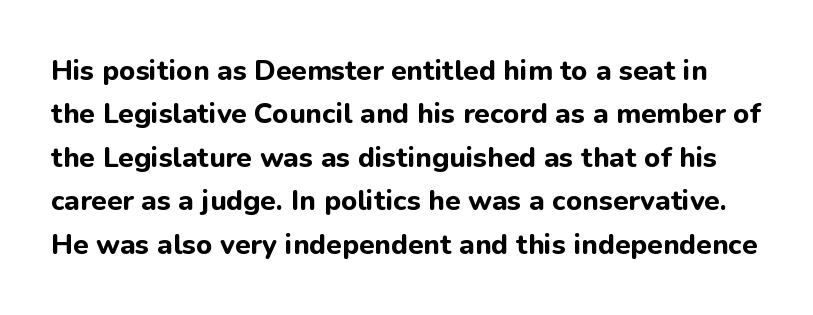
The image shows 28 px bold sans-serif type, upright; set normal line spacing (1.55x), normal letter spacing, not underlined; low stroke contrast and a medium x-height.
